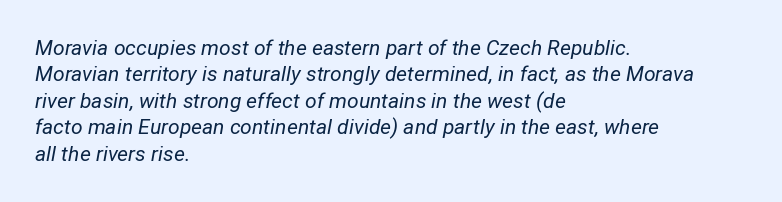
Q: Is the text bold? A: No.
Q: Is the text italic (slanted)? A: Yes, it leans right by about 12 degrees.
Q: Is the text underlined? A: No.
Q: How is the paragraph aligned? A: Left-aligned.
Q: Is the spacing between letters normal or unusually wide? A: Normal.
Q: Is the spacing between lines tight, normal or loose? A: Normal.
